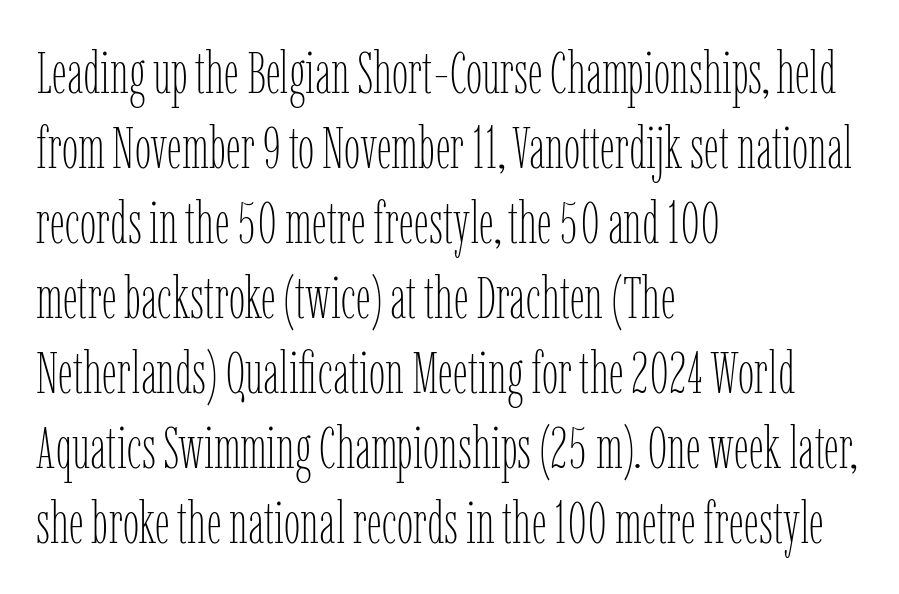
Q: Is the text bold? A: No.
Q: Is the text italic (slanted)? A: No, it is upright.
Q: Is the text underlined? A: No.
Q: How is the paragraph aligned? A: Left-aligned.
Q: Is the spacing between letters normal or unusually wide? A: Normal.
Q: Is the spacing between lines tight, normal or loose? A: Normal.
Q: Width (condensed, normal, or wide)? A: Condensed.
Q: Stroke contrast? A: Low.
Q: x-height? A: Medium.
Q: Monospaced? A: No.
